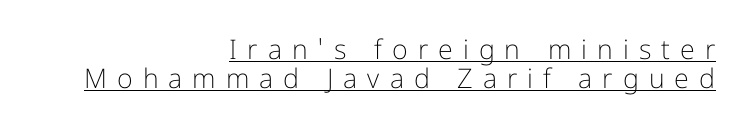
{"italic": "no", "bold": "no", "underline": "yes", "align": "right", "line_spacing": "tight", "line_spacing_ratio": 1.07, "letter_spacing": "wide", "letter_spacing_em": 0.37, "glyph_px": 27}
